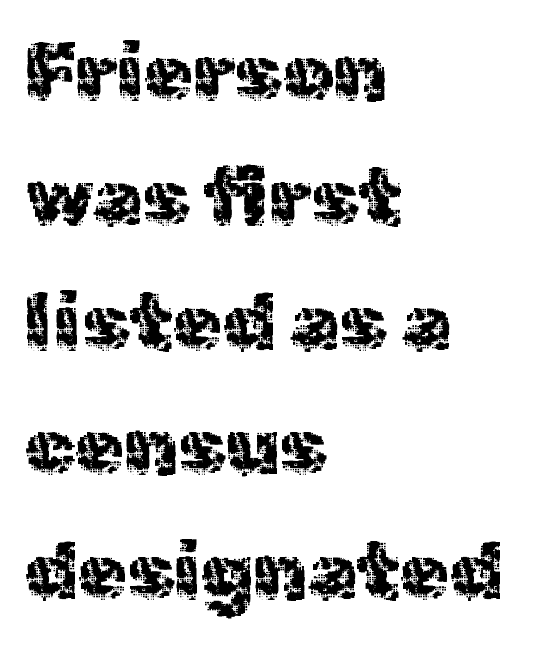
Underline: absent. No letter is thick-stroked: the sample isn't bold. This sample uses an upright cut, with every glyph sitting square on the baseline. Inter-character spacing is left at the font's built-in metrics.
